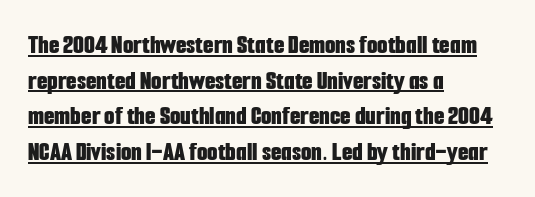
Leading: standard. This is heavy type, rendered in bold. Underline: present. The paragraph has a hard left edge and a soft right edge. In terms of letterspacing, this is plain default setting.
